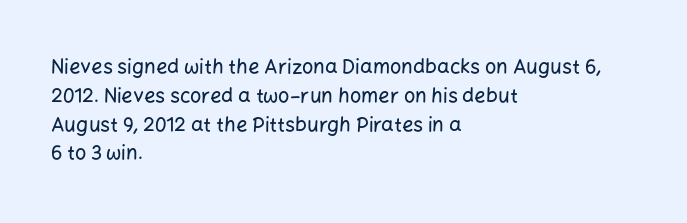
Q: Is the text italic (slanted)? A: No, it is upright.
Q: Is the text underlined? A: No.
Q: How is the paragraph aligned? A: Left-aligned.
Q: Is the spacing between letters normal or unusually wide? A: Normal.
Q: Is the spacing between lines tight, normal or loose? A: Normal.
